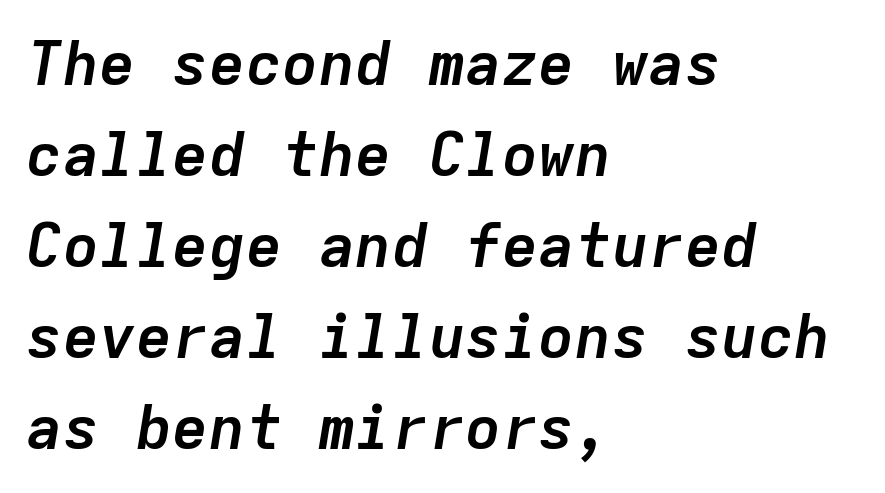
{"italic": "yes", "lean": "right", "slant_degrees": 9, "bold": "yes", "weight": "semibold", "width": "normal", "stroke_contrast": "low", "x_height": "medium", "monospaced": "yes", "underline": "no", "align": "left", "line_spacing": "normal", "line_spacing_ratio": 1.49, "letter_spacing": "normal", "letter_spacing_em": 0.0, "glyph_px": 61}
